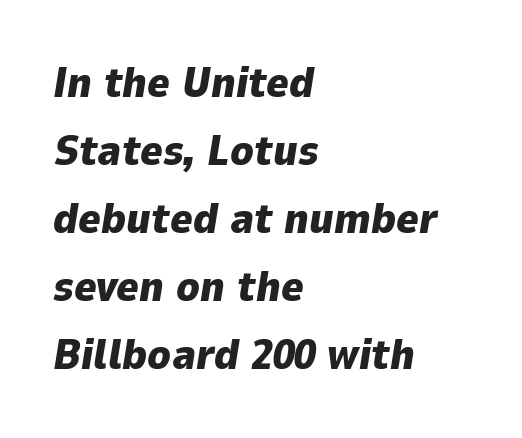
Notice how descenders clear the ascenders below comfortably — that's standard leading. The lines in this sample share a left origin and differ only in where they stop. A bare baseline throughout the passage. Note the varied advance widths — an 'i' is clearly narrower than an 'm'. Italic? Definitely — the glyphs are oblique. Compared with typical body copy, the letter spacing here is the same.
